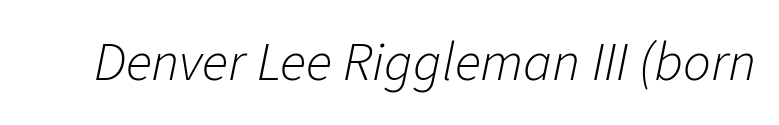
{"italic": "yes", "lean": "right", "slant_degrees": 11, "bold": "no", "weight": "light", "width": "normal", "stroke_contrast": "low", "x_height": "medium", "monospaced": "no", "underline": "no", "letter_spacing": "normal", "letter_spacing_em": 0.0, "glyph_px": 55}
